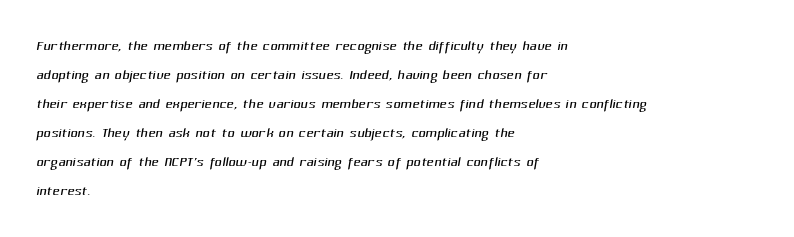
{"bold": "no", "underline": "no", "align": "left", "line_spacing": "normal", "line_spacing_ratio": 1.45, "letter_spacing": "normal", "letter_spacing_em": 0.0, "glyph_px": 20}
